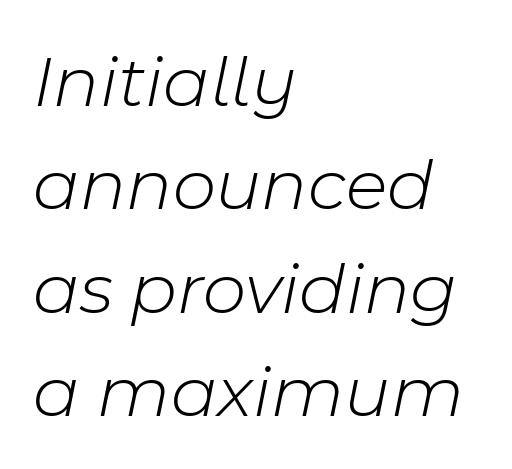
The image shows 75 px light type, italic (leaning right); set left-aligned, normal line spacing (1.38x), normal letter spacing, not underlined; low stroke contrast and a medium x-height.
